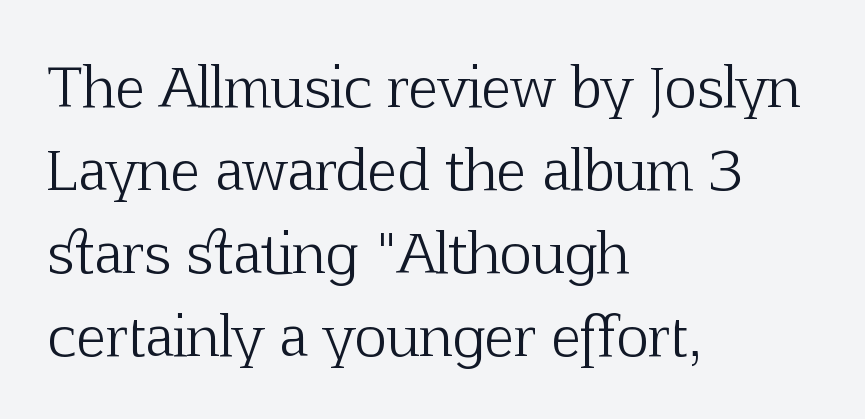
{"serif": "yes", "italic": "no", "bold": "no", "weight": "light", "width": "normal", "stroke_contrast": "low", "x_height": "medium", "monospaced": "no", "underline": "no", "align": "left", "line_spacing": "normal", "line_spacing_ratio": 1.51, "letter_spacing": "normal", "letter_spacing_em": 0.0, "glyph_px": 55}
